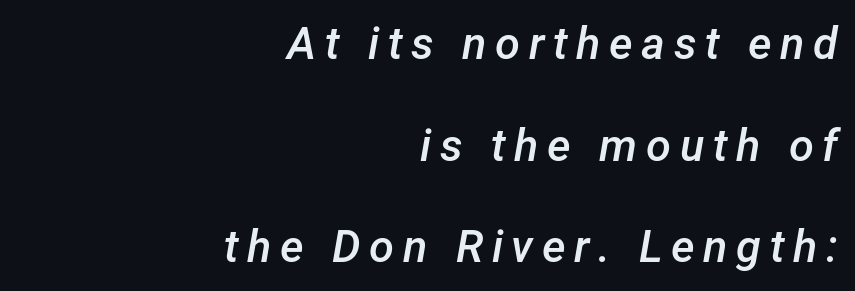
The image shows 45 px semibold type, italic (leaning right); set right-aligned, loose line spacing (2.26x), not underlined; low stroke contrast and a medium x-height.
